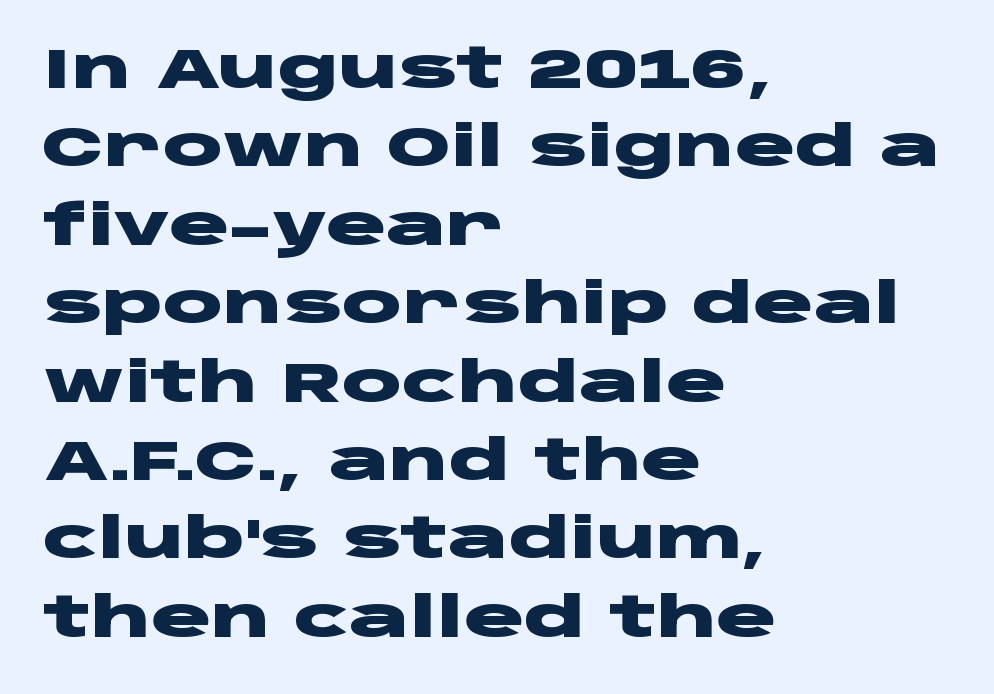
The image shows 56 px heavy, wide sans-serif type, upright; set left-aligned, normal line spacing (1.4x), normal letter spacing, not underlined; low stroke contrast and a large x-height.
